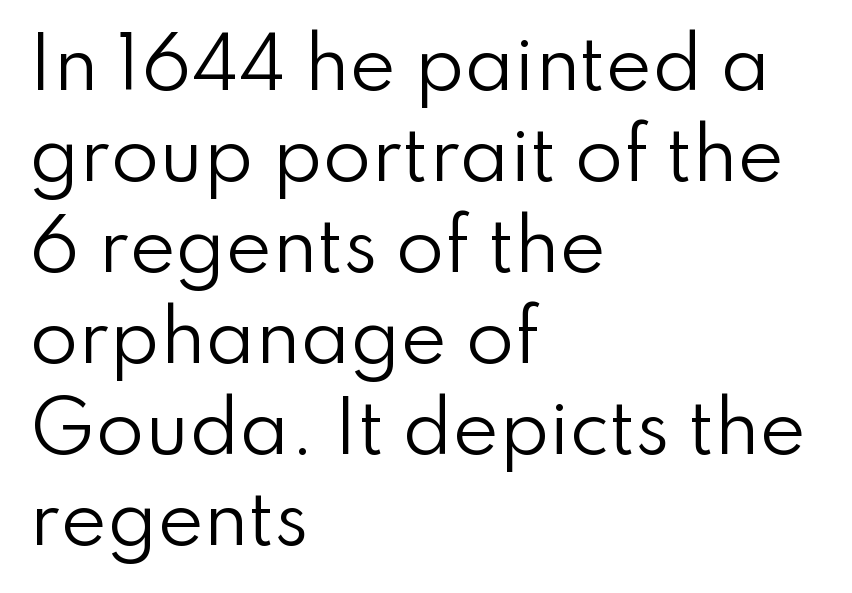
Here the designer chose a conventional face with non-uniform glyph widths. Line beginnings align vertically; line endings do not. Examine the stroke ends and you'll find no serifs. No italicization has been applied; the sample stays upright. Whoever set this chose a conventional vertical rhythm. Look at the tracking — it's just the regular setting, nothing added.
